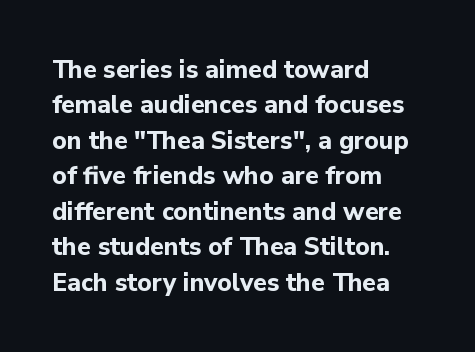
Q: Is the text bold? A: Yes.
Q: Is the text italic (slanted)? A: No, it is upright.
Q: Is the text underlined? A: No.
Q: How is the paragraph aligned? A: Left-aligned.
Q: Is the spacing between letters normal or unusually wide? A: Normal.
Q: Is the spacing between lines tight, normal or loose? A: Normal.
